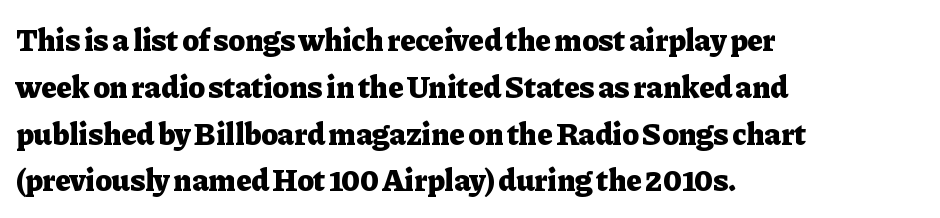
The image shows 31 px heavy serif type, upright; set left-aligned, normal line spacing (1.51x), normal letter spacing, not underlined; low stroke contrast and a medium x-height.
